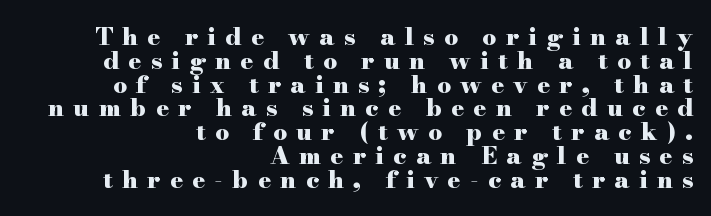
Q: Is the text bold? A: Yes.
Q: Is the text italic (slanted)? A: No, it is upright.
Q: Is the text underlined? A: No.
Q: How is the paragraph aligned? A: Right-aligned.
Q: Is the spacing between letters normal or unusually wide? A: Unusually wide.
Q: Is the spacing between lines tight, normal or loose? A: Tight.
